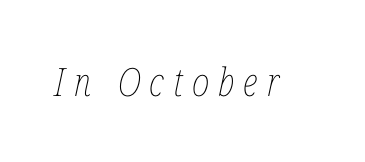
The image shows 39 px thin, condensed type, italic (leaning right); set unusually wide letter spacing (+0.23 em), not underlined; low stroke contrast and a medium x-height.
